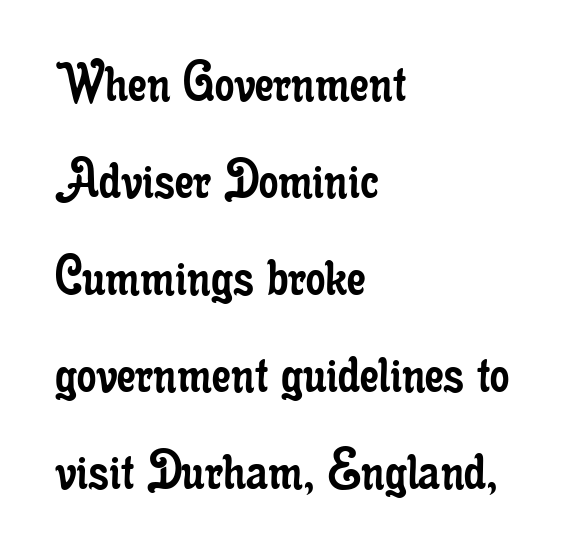
Students, note that the glyphs here touch the page at normal intervals. How would I describe the line gaps? Plain and ordinary. Serif or sans? Serif — the stroke terminals have little feet. The passage shown is not underscored anywhere. Heaviness? Minimal to ordinary, like unemphasized prose. Does the lettering tilt? It doesn't — this is upright.
